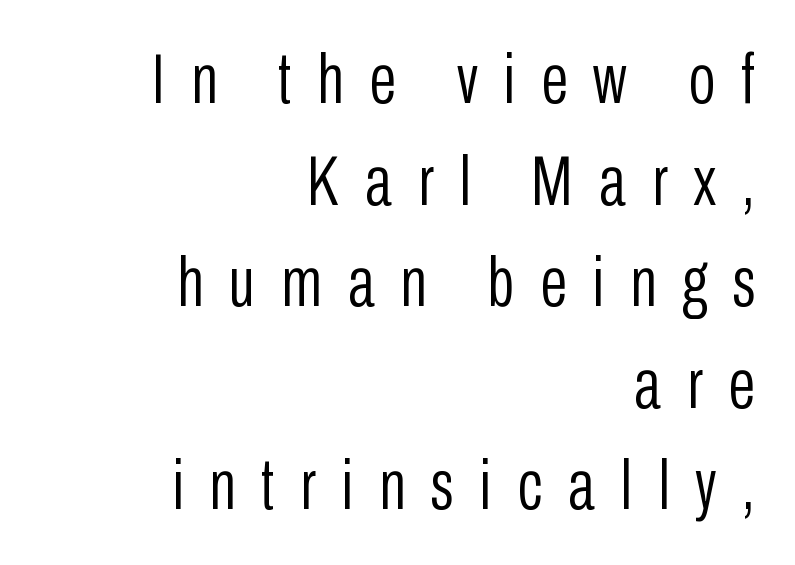
Alignment: flush right. The face used here is proportionally spaced, like ordinary book or web type. Honestly, the row spacing looks completely unremarkable. This reads as an unemphasized weight, regular at the heaviest.
